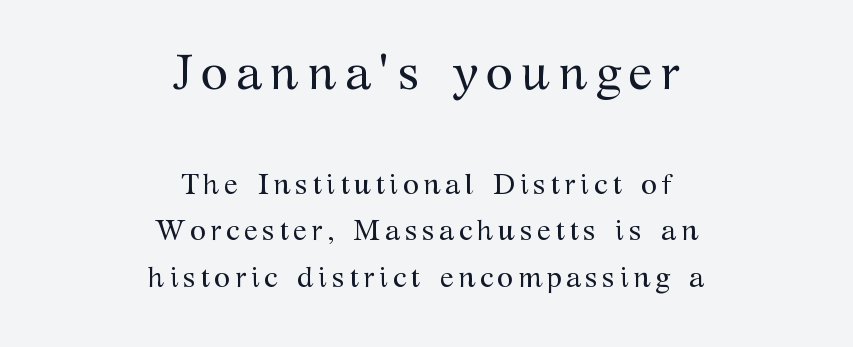
The image shows 50 px regular-weight serif type, upright; set centered, normal line spacing (1.6x), not underlined; the first (top) block is 1.72x larger; medium stroke contrast and a medium x-height.
